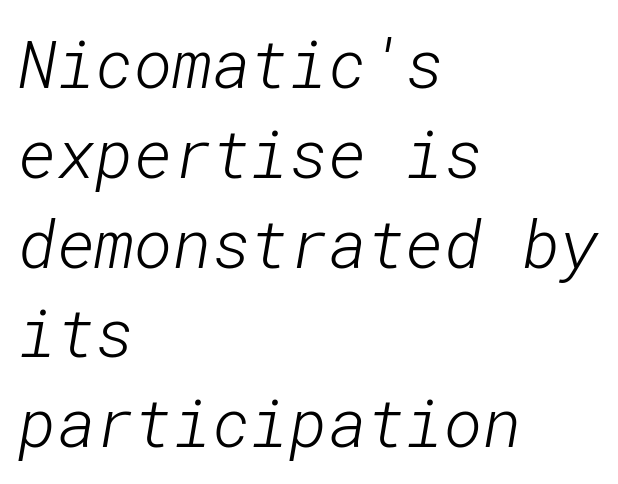
The image shows 66 px light sans-serif type; set left-aligned, normal line spacing (1.36x), normal letter spacing, not underlined; low stroke contrast and a medium x-height.
